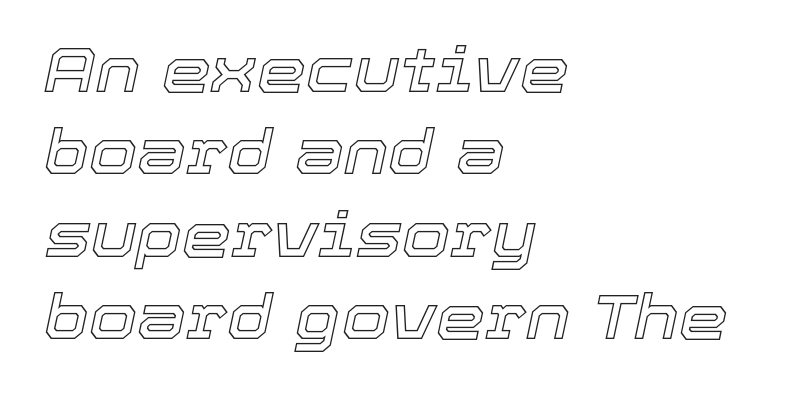
You could call the tracking neutral — neither tight nor loose. Layout note: lines flush left. Do the characters align in a grid? No, the font is proportional. There's an unmistakable incline to the writing here. Vertically, the passage feels balanced, rows spaced as you'd expect. The baseline area is clear.
